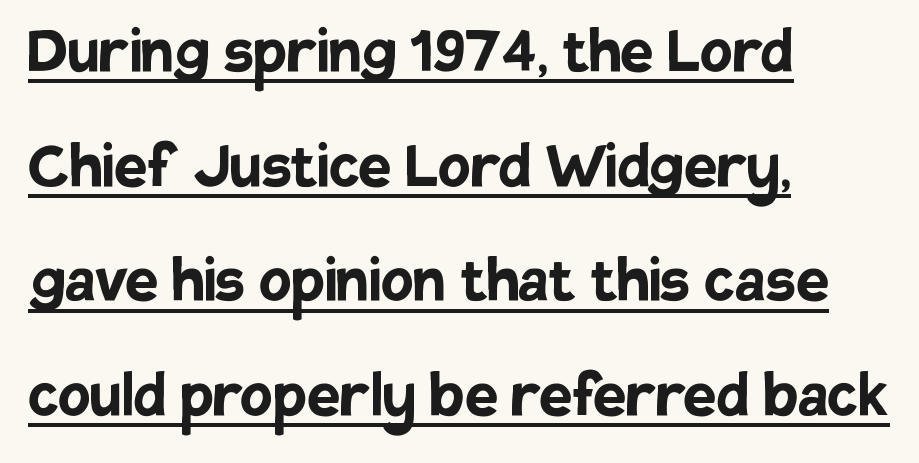
The image shows 74 px semibold sans-serif type, upright; set left-aligned, normal line spacing (1.55x), normal letter spacing, underlined; low stroke contrast and a large x-height.
